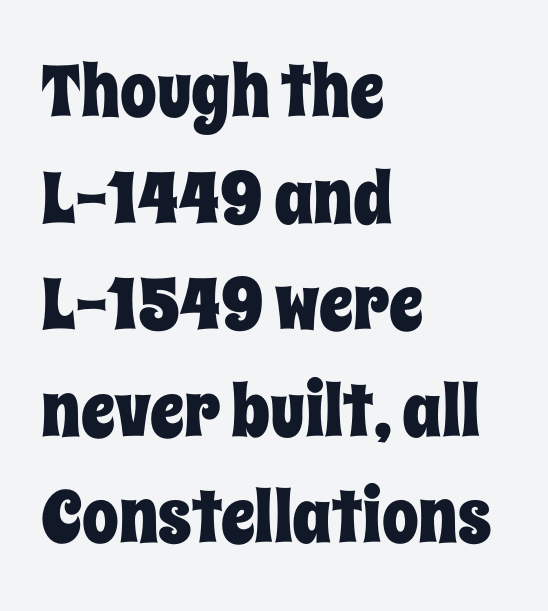
The space directly below the letters is spotless. These lines were composed using upright roman letters. The paragraph has a hard left edge and a soft right edge. Each letter keeps its own natural width here, so spacing adapts to shape.
